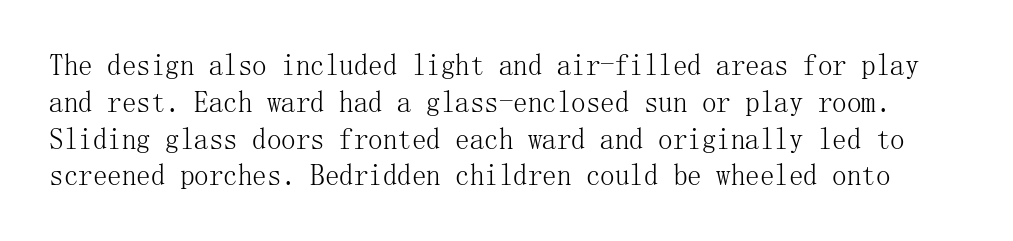
Spacing between characters is what you'd get straight out of the box. Yep, those are serifs on the letters. Has an underline been added? It has not. Upright lettering throughout. Stroke thickness stays within the range of a standard reading face or lighter. Quick note: interline space is typical.
